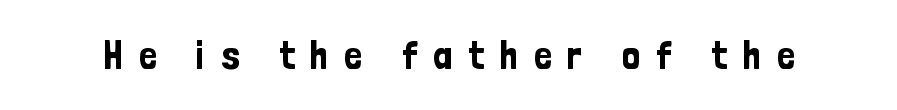
Q: Is the text italic (slanted)? A: No, it is upright.
Q: Is the typeface a serif or a sans-serif typeface? A: Sans-serif.
Q: Is the text underlined? A: No.
Q: Is the spacing between letters normal or unusually wide? A: Unusually wide.
Q: Width (condensed, normal, or wide)? A: Condensed.
Q: Stroke contrast? A: Low.
Q: x-height? A: Medium.
Q: Monospaced? A: No.
